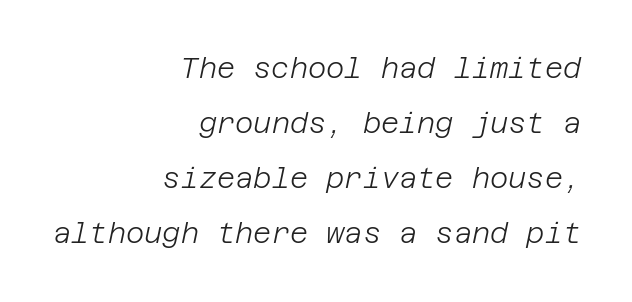
The face used here has a pronounced slope to its letters. Letter spacing: default. The vertical gap from one line to the next is large. The zone under the glyphs is completely vacant. The letters look calm and open, with moderate or lighter stems.
